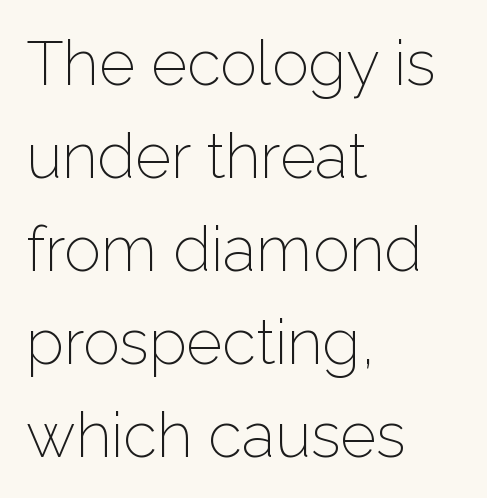
Q: Is the text bold? A: No.
Q: Is the text italic (slanted)? A: No, it is upright.
Q: Is the typeface a serif or a sans-serif typeface? A: Sans-serif.
Q: Is the text underlined? A: No.
Q: How is the paragraph aligned? A: Left-aligned.
Q: Is the spacing between letters normal or unusually wide? A: Normal.
Q: Is the spacing between lines tight, normal or loose? A: Normal.
Q: Width (condensed, normal, or wide)? A: Normal.
Q: Stroke contrast? A: Low.
Q: x-height? A: Medium.
Q: Monospaced? A: No.
